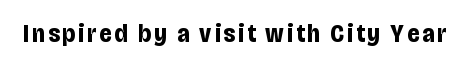
{"italic": "no", "bold": "yes", "underline": "no", "glyph_px": 25}
